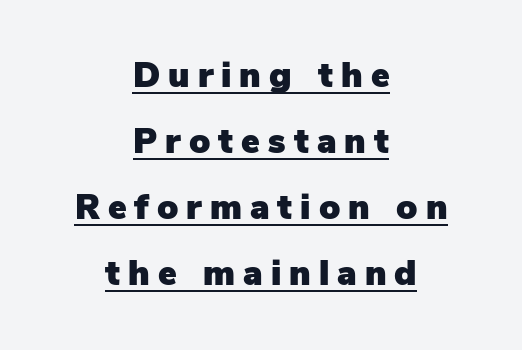
The image shows 35 px sans-serif type, upright; set centered, line spacing 1.89x, unusually wide letter spacing (+0.23 em), underlined; low stroke contrast and a medium x-height.
